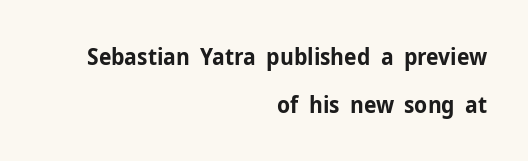
What weight is shown? A full bold with thick strokes. Every character sits straight up, as roman type does. A clean baseline with only descenders dipping below it. Each line ends at the same right margin while the left side varies. Caption: standard tracking, unaltered. Leading is clearly above the norm, producing a sparse column.
